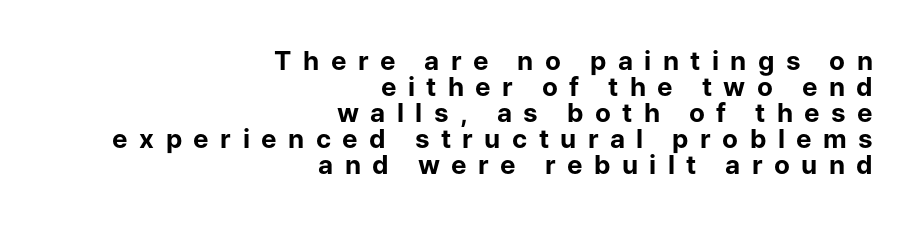
Every stem runs plumb, perpendicular to the baseline. Loose tracking; the words dissolve into strings of separated letters. Right-aligned paragraph, ragged on the left. Leading: reduced. Descenders hang freely into open space.
